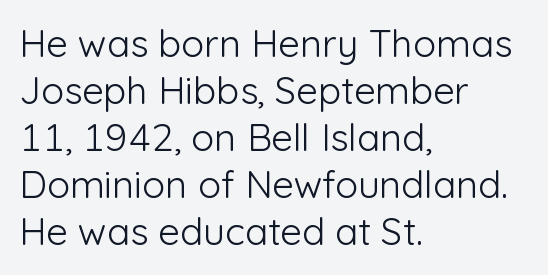
{"serif": "no", "italic": "no", "bold": "no", "weight": "light", "width": "normal", "stroke_contrast": "low", "x_height": "medium", "monospaced": "no", "underline": "no", "align": "left", "line_spacing_ratio": 1.24, "letter_spacing": "normal", "letter_spacing_em": 0.0, "glyph_px": 38}
